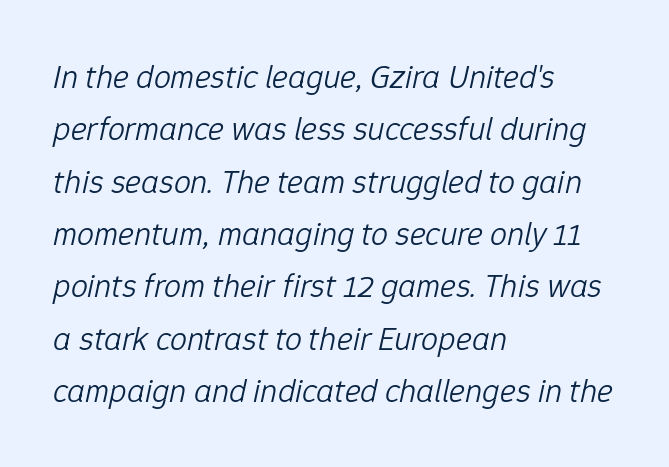
{"italic": "yes", "lean": "right", "slant_degrees": 12, "bold": "no", "weight": "light", "width": "normal", "stroke_contrast": "low", "x_height": "medium", "monospaced": "no", "underline": "no", "align": "left", "line_spacing": "normal", "line_spacing_ratio": 1.54, "letter_spacing": "normal", "letter_spacing_em": 0.0, "glyph_px": 34}
